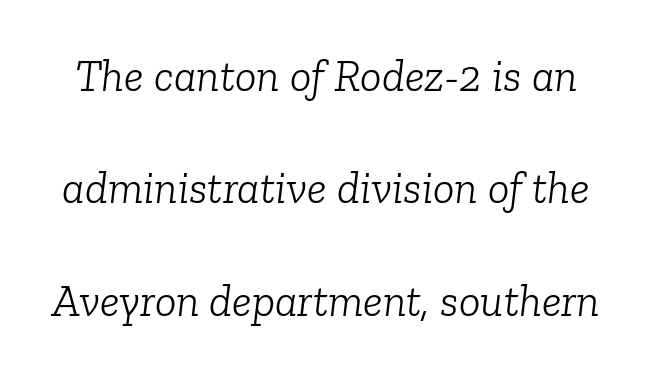
Q: Is the text bold? A: No.
Q: Is the text italic (slanted)? A: Yes, it leans right by about 6 degrees.
Q: Is the typeface a serif or a sans-serif typeface? A: Serif.
Q: Is the text underlined? A: No.
Q: Is the spacing between letters normal or unusually wide? A: Normal.
Q: Is the spacing between lines tight, normal or loose? A: Loose.
Q: Width (condensed, normal, or wide)? A: Normal.
Q: Stroke contrast? A: Low.
Q: x-height? A: Medium.
Q: Monospaced? A: No.
